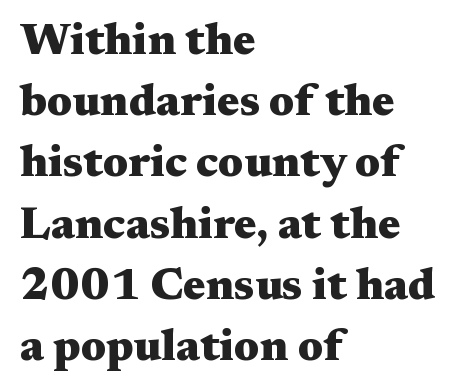
{"serif": "yes", "italic": "no", "bold": "yes", "weight": "heavy", "width": "wide", "stroke_contrast": "medium", "x_height": "medium", "monospaced": "no", "underline": "no", "align": "left", "line_spacing": "normal", "line_spacing_ratio": 1.36, "letter_spacing": "normal", "letter_spacing_em": 0.0, "glyph_px": 45}
